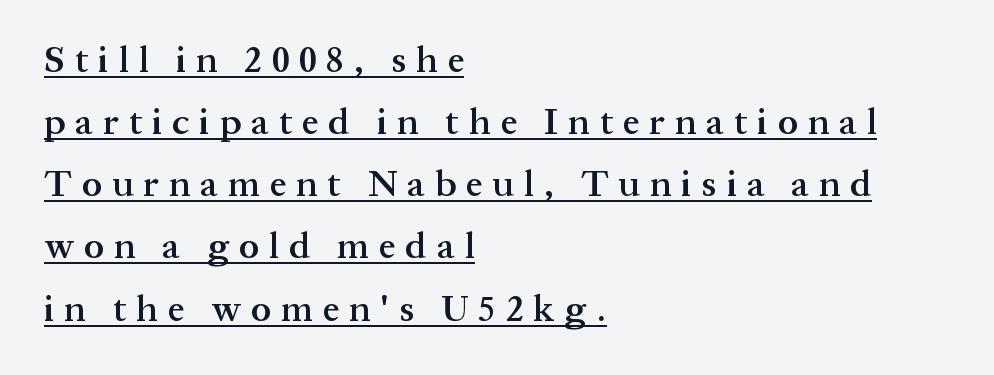
Q: Is the text bold? A: Semi-bold.
Q: Is the text italic (slanted)? A: No, it is upright.
Q: Is the typeface a serif or a sans-serif typeface? A: Serif.
Q: Is the text underlined? A: Yes.
Q: How is the paragraph aligned? A: Left-aligned.
Q: Is the spacing between letters normal or unusually wide? A: Unusually wide.
Q: Is the spacing between lines tight, normal or loose? A: Normal.
Q: Width (condensed, normal, or wide)? A: Normal.
Q: Stroke contrast? A: Medium.
Q: x-height? A: Medium.
Q: Monospaced? A: No.
